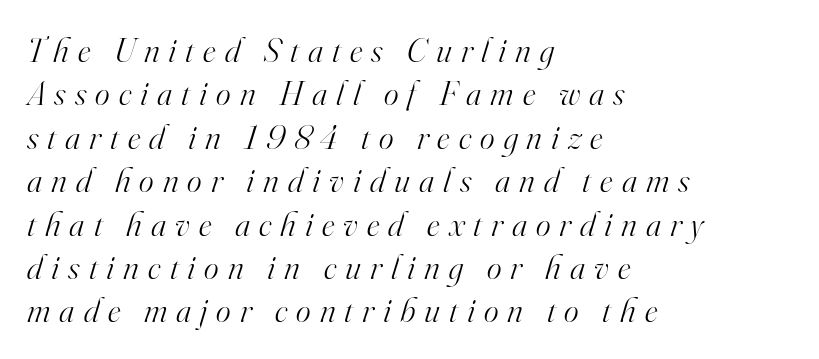
The image shows 35 px light serif type, italic (leaning right); set left-aligned, line spacing 1.24x, unusually wide letter spacing (+0.26 em), not underlined; high stroke contrast and a small x-height.
